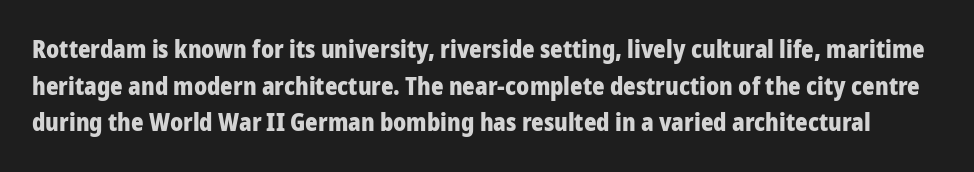
The rendering uses a moderate line-height, typical for paragraphs. Posture: straight, roman, zero tilt. Tracking value appears to be zero — textbook default spacing. Nobody drew a line under any word here. Bold? Absolutely — the strokes are thick and heavy.
